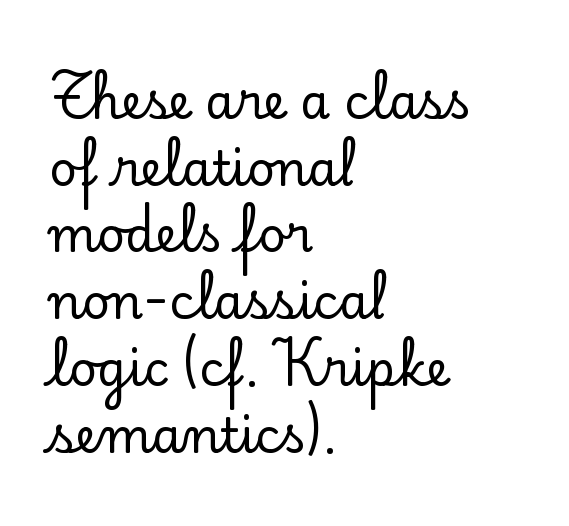
To sum up the face: it has serifs. A clean baseline with only descenders dipping below it. The rendering uses natural spacing where letterforms have individual widths. The letters stand upright; this is a roman face. Nobody touched the tracking dial on this one.
